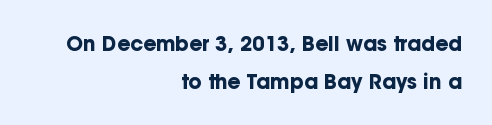
Q: Is the text bold? A: Yes.
Q: Is the text italic (slanted)? A: No, it is upright.
Q: Is the text underlined? A: No.
Q: How is the paragraph aligned? A: Right-aligned.
Q: Is the spacing between letters normal or unusually wide? A: Normal.
